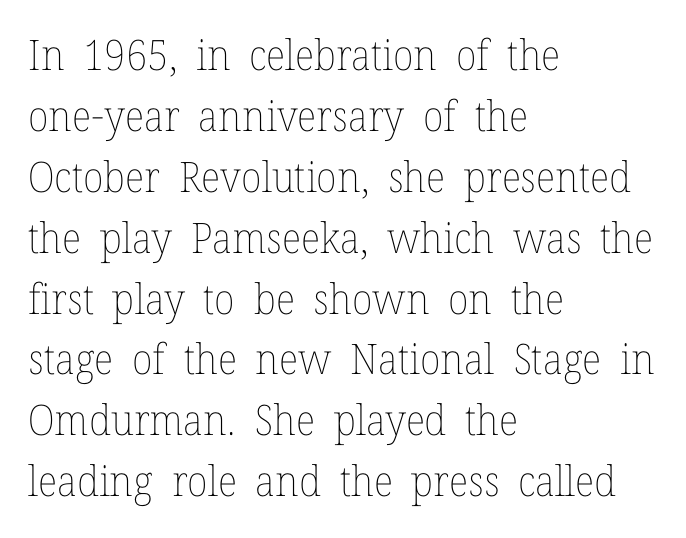
Q: Is the text bold? A: No.
Q: Is the text italic (slanted)? A: No, it is upright.
Q: Is the text underlined? A: No.
Q: How is the paragraph aligned? A: Left-aligned.
Q: Is the spacing between letters normal or unusually wide? A: Normal.
Q: Is the spacing between lines tight, normal or loose? A: Normal.
Q: Width (condensed, normal, or wide)? A: Normal.
Q: Stroke contrast? A: Low.
Q: x-height? A: Medium.
Q: Monospaced? A: No.
